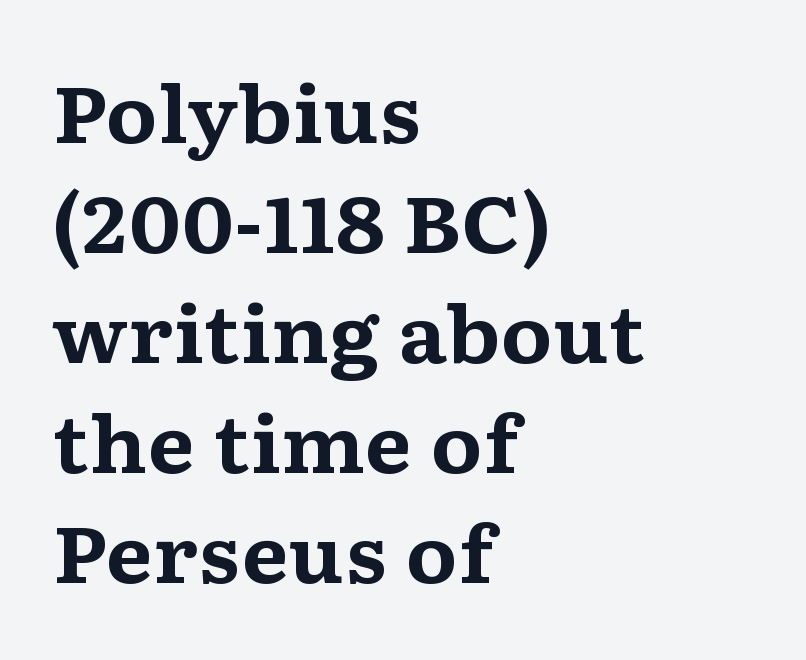
Q: Is the text bold? A: Yes.
Q: Is the text italic (slanted)? A: No, it is upright.
Q: Is the typeface a serif or a sans-serif typeface? A: Serif.
Q: Is the text underlined? A: No.
Q: How is the paragraph aligned? A: Left-aligned.
Q: Is the spacing between letters normal or unusually wide? A: Normal.
Q: Is the spacing between lines tight, normal or loose? A: Normal.
Q: Width (condensed, normal, or wide)? A: Wide.
Q: Stroke contrast? A: Medium.
Q: x-height? A: Medium.
Q: Monospaced? A: No.
